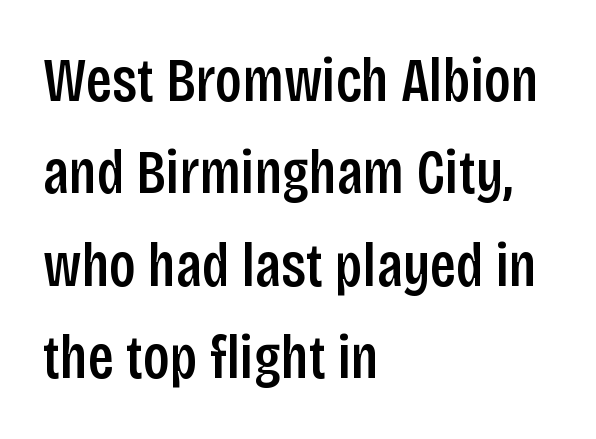
{"serif": "no", "italic": "no", "bold": "semi", "weight": "semibold", "width": "condensed", "stroke_contrast": "low", "x_height": "large", "monospaced": "no", "underline": "no", "align": "left", "line_spacing": "normal", "line_spacing_ratio": 1.49, "letter_spacing": "normal", "letter_spacing_em": 0.0, "glyph_px": 62}
